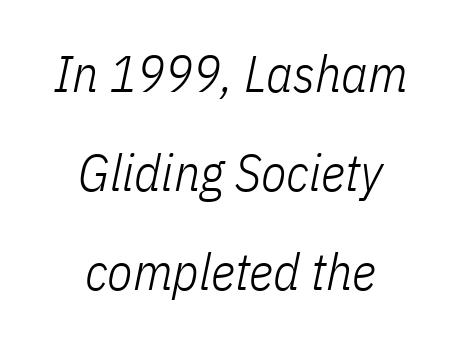
{"italic": "yes", "lean": "right", "slant_degrees": 11, "bold": "no", "weight": "light", "width": "condensed", "stroke_contrast": "low", "x_height": "medium", "monospaced": "no", "underline": "no", "align": "center", "line_spacing": "loose", "line_spacing_ratio": 1.9, "letter_spacing": "normal", "letter_spacing_em": 0.0, "glyph_px": 52}
